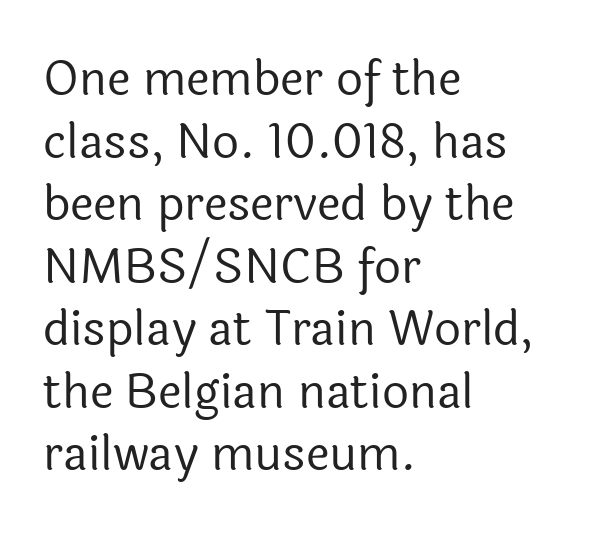
Q: Is the text bold? A: No.
Q: Is the text italic (slanted)? A: No, it is upright.
Q: Is the typeface a serif or a sans-serif typeface? A: Sans-serif.
Q: Is the text underlined? A: No.
Q: How is the paragraph aligned? A: Left-aligned.
Q: Is the spacing between letters normal or unusually wide? A: Normal.
Q: Is the spacing between lines tight, normal or loose? A: Normal.
Q: Width (condensed, normal, or wide)? A: Normal.
Q: x-height? A: Medium.
Q: Monospaced? A: No.
